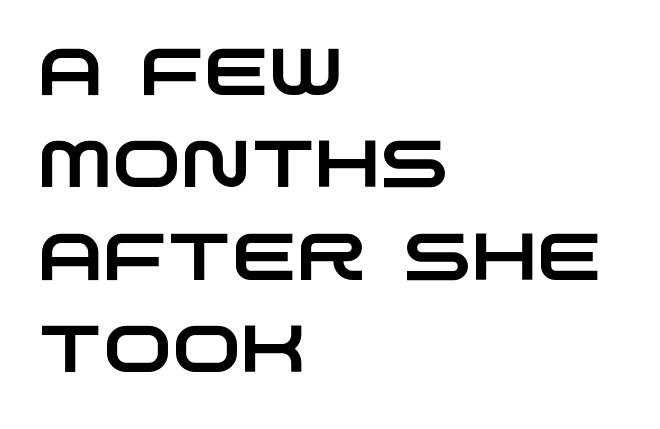
{"serif": "no", "width": "wide", "stroke_contrast": "low", "x_height": "large", "monospaced": "no", "underline": "no", "align": "left", "line_spacing": "normal", "line_spacing_ratio": 1.4, "letter_spacing": "normal", "letter_spacing_em": 0.0, "glyph_px": 66}
